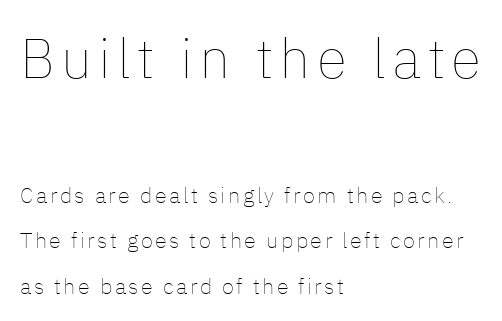
The image shows 56 px thin type, upright; set left-aligned, loose line spacing (2.06x), not underlined; the first (top) block is 2.55x larger; low stroke contrast and a medium x-height.
